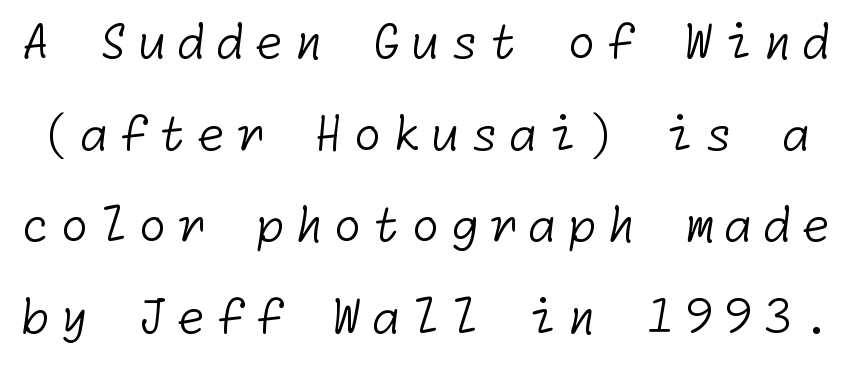
{"serif": "no", "bold": "no", "weight": "light", "width": "normal", "stroke_contrast": "low", "x_height": "medium", "underline": "no", "line_spacing": "loose", "line_spacing_ratio": 1.95, "letter_spacing": "wide", "letter_spacing_em": 0.21, "glyph_px": 47}
